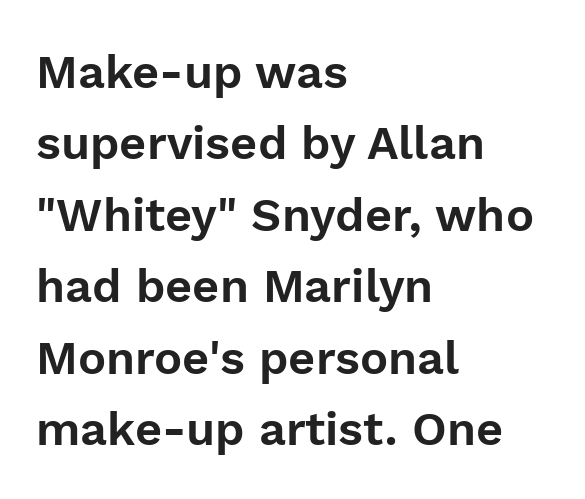
Q: Is the text italic (slanted)? A: No, it is upright.
Q: Is the typeface a serif or a sans-serif typeface? A: Sans-serif.
Q: Is the text underlined? A: No.
Q: How is the paragraph aligned? A: Left-aligned.
Q: Is the spacing between letters normal or unusually wide? A: Normal.
Q: Is the spacing between lines tight, normal or loose? A: Normal.
Q: Width (condensed, normal, or wide)? A: Normal.
Q: x-height? A: Medium.
Q: Monospaced? A: No.
